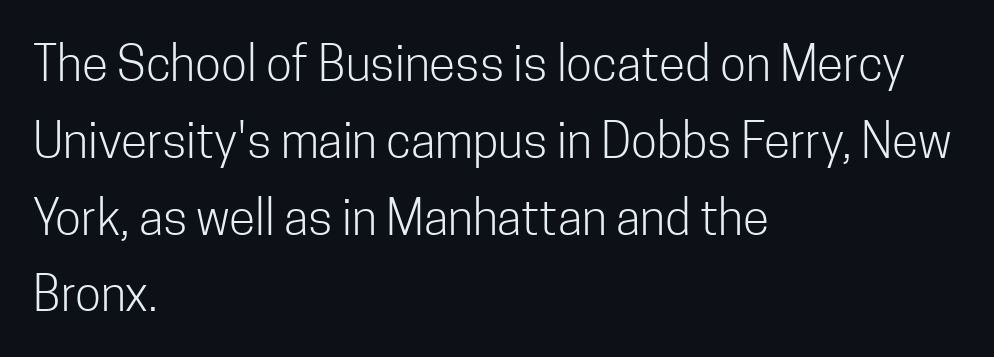
Q: Is the text bold? A: No.
Q: Is the text italic (slanted)? A: No, it is upright.
Q: Is the typeface a serif or a sans-serif typeface? A: Sans-serif.
Q: Is the text underlined? A: No.
Q: How is the paragraph aligned? A: Left-aligned.
Q: Is the spacing between letters normal or unusually wide? A: Normal.
Q: Is the spacing between lines tight, normal or loose? A: Normal.
Q: Width (condensed, normal, or wide)? A: Condensed.
Q: Stroke contrast? A: Low.
Q: x-height? A: Medium.
Q: Monospaced? A: No.
